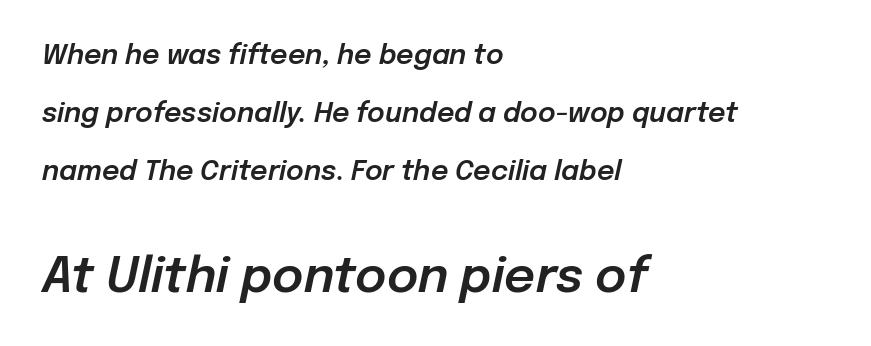
The image shows 48 px text type, italic (leaning right); set left-aligned, loose line spacing (2.14x), normal letter spacing, not underlined; the second (bottom) block is 1.78x larger; low stroke contrast and a medium x-height.
